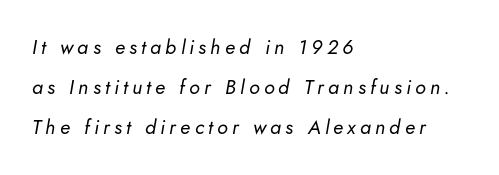
{"italic": "yes", "lean": "right", "slant_degrees": 5, "bold": "no", "underline": "no", "align": "left", "line_spacing": "loose", "line_spacing_ratio": 2.01, "letter_spacing": "wide", "letter_spacing_em": 0.21, "glyph_px": 20}
